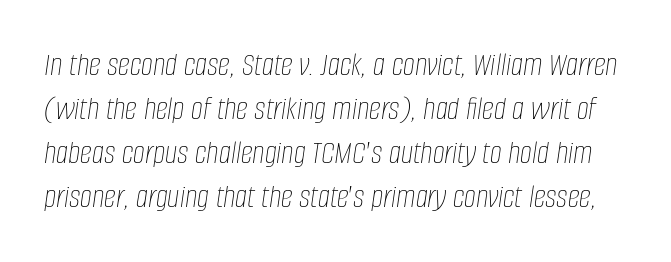
Quick note: underline off. Emphasis-style slanted type is in use. Nobody touched the tracking dial on this one. The rows are spaced the way most documents space them. Each letter keeps its own natural width here, so spacing adapts to shape.
